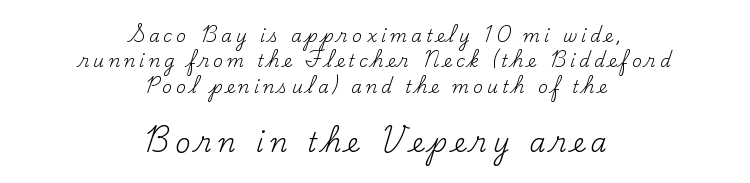
The image shows 26 px text type; set centered, normal line spacing (1.49x), unusually wide letter spacing (+0.24 em), not underlined; the second (bottom) block is 1.53x larger.
